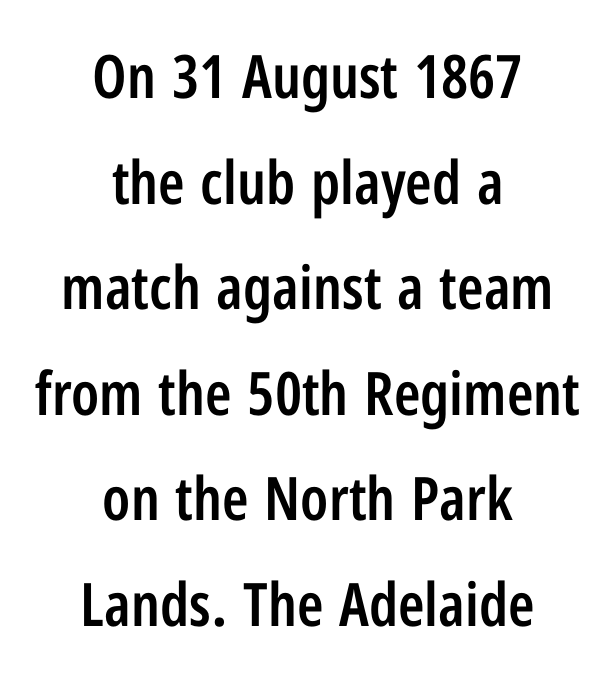
The image shows 60 px semibold, condensed sans-serif type, upright; set centered, line spacing 1.76x, normal letter spacing, not underlined; low stroke contrast and a medium x-height.
